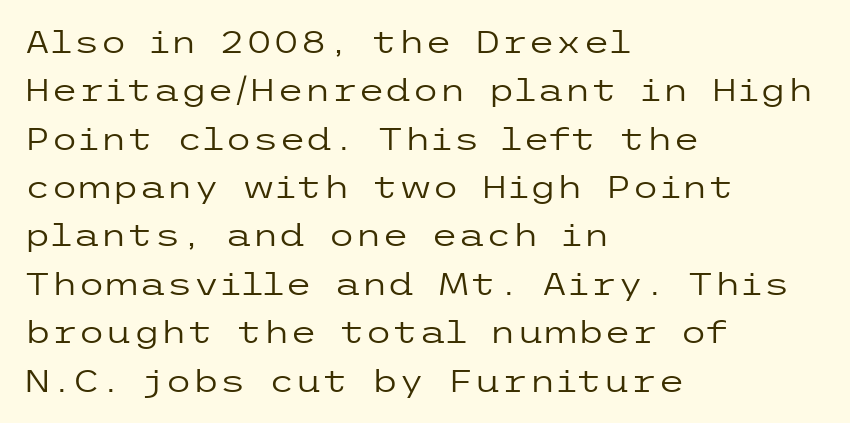
The image shows 31 px regular-weight, wide sans-serif type, upright; set left-aligned, normal line spacing (1.56x), normal letter spacing, not underlined; low stroke contrast and a medium x-height.
